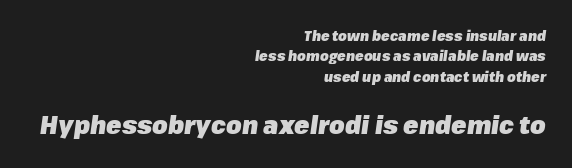
The image shows 25 px bold type, italic (leaning right); set right-aligned, normal line spacing (1.45x), normal letter spacing, not underlined; the second (bottom) block is 1.79x larger.
